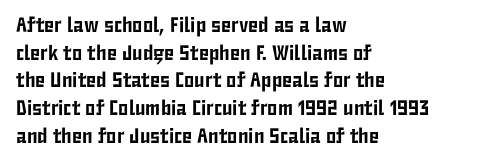
Q: Is the text italic (slanted)? A: No, it is upright.
Q: Is the text underlined? A: No.
Q: How is the paragraph aligned? A: Left-aligned.
Q: Is the spacing between letters normal or unusually wide? A: Normal.
Q: Is the spacing between lines tight, normal or loose? A: Normal.
